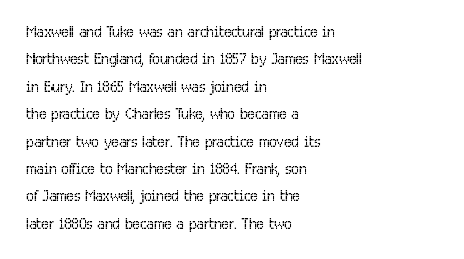
Caption: standard tracking, unaltered. Alignment: flush left. Line spacing here is normal. Weight: not bold — regular or lighter.
